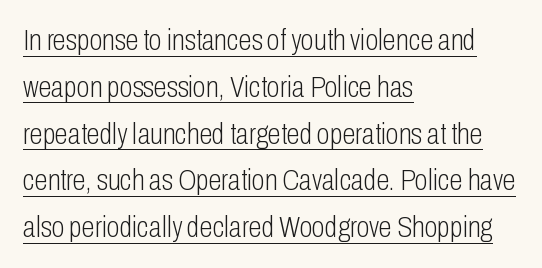
The image shows 30 px light, condensed sans-serif type, upright; set left-aligned, normal line spacing (1.56x), normal letter spacing, underlined; low stroke contrast and a medium x-height.
